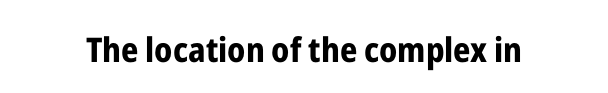
Nothing sits at the stroke ends, so this counts as sans-serif. Here the designer chose a conventional face with non-uniform glyph widths. Words appear dense and cohesive because spacing is normal. Typesetter's note: full bold, strokes at maximum text heaviness.
